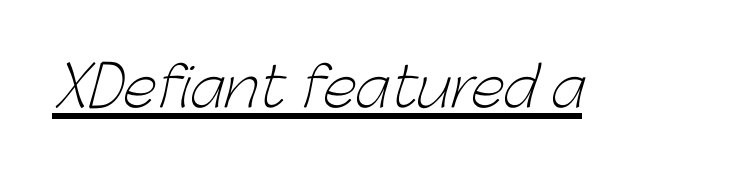
Proportional: the letters do not fall into vertical columns. Does a line run under the words? Yes, clearly. Note: no serifs on the glyphs. The letters look calm and open, with moderate or lighter stems.
